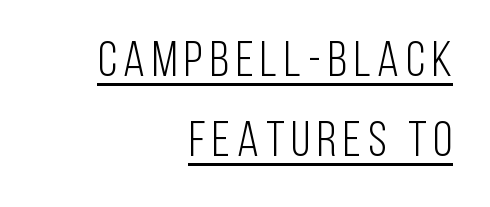
Has an underline been added? It has. It's the straight-up-and-down kind of type. The compositor pushed each line to the right boundary. This is sans-serif lettering, the kind often seen on screens and signage. The rendering uses natural spacing where letterforms have individual widths. Interline gaps are of average width in this sample.
